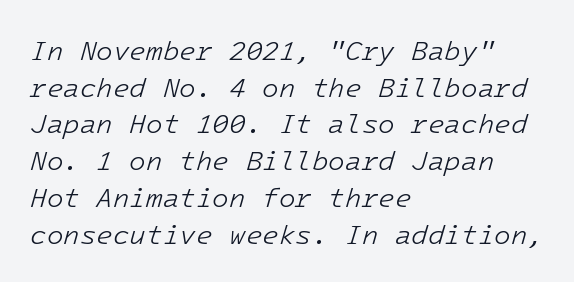
A typesetter would call this zero additional tracking. A quiet, ordinary-to-light weight characterises the typeface. Underline: absent. The passage shown stacks its lines at a standard gap. The glyphs look as if they've been sheared to an angle.
